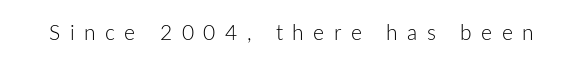
Q: Is the text bold? A: No.
Q: Is the text italic (slanted)? A: No, it is upright.
Q: Is the text underlined? A: No.
Q: Is the spacing between letters normal or unusually wide? A: Unusually wide.
